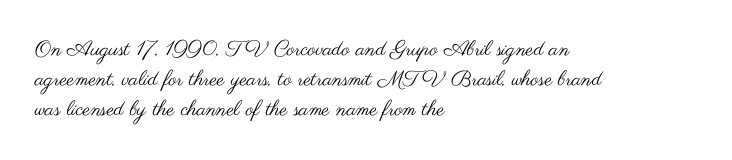
{"bold": "no", "underline": "no", "align": "left", "line_spacing": "normal", "line_spacing_ratio": 1.42, "letter_spacing": "normal", "letter_spacing_em": 0.0, "glyph_px": 21}
